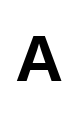
Q: Is the text italic (slanted)? A: No, it is upright.
Q: Is the typeface a serif or a sans-serif typeface? A: Sans-serif.
Q: Is the text underlined? A: No.
Q: Is the spacing between letters normal or unusually wide? A: Unusually wide.
Q: Width (condensed, normal, or wide)? A: Normal.
Q: Stroke contrast? A: Low.
Q: x-height? A: Medium.
Q: Monospaced? A: No.
